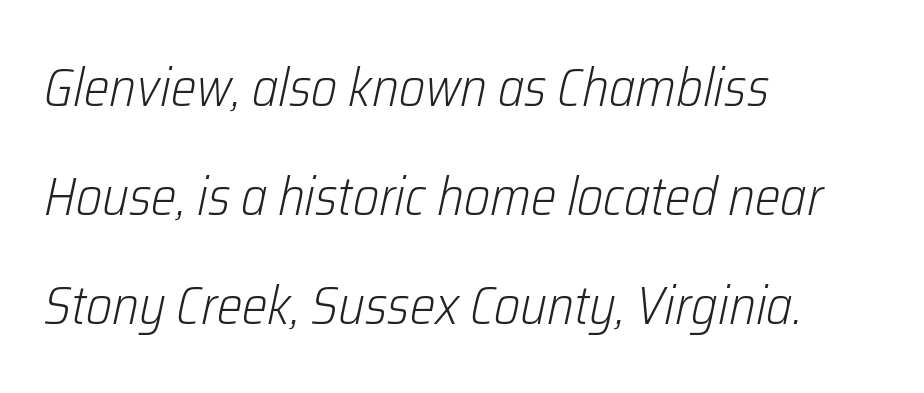
{"italic": "yes", "lean": "right", "slant_degrees": 12, "bold": "no", "weight": "light", "width": "condensed", "stroke_contrast": "low", "x_height": "medium", "monospaced": "no", "underline": "no", "align": "left", "line_spacing": "loose", "line_spacing_ratio": 2.02, "letter_spacing": "normal", "letter_spacing_em": 0.0, "glyph_px": 54}
